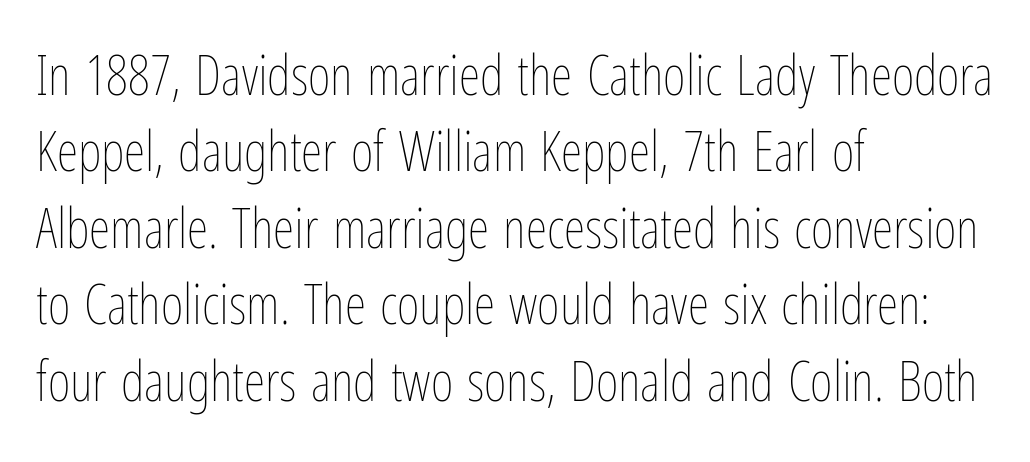
Has an underline been added? It has not. The specimen reads as upright at a glance. The designer left line spacing at the default. The lines in this sample share a left origin and differ only in where they stop. Stem width sits at or under what a default text font uses.
